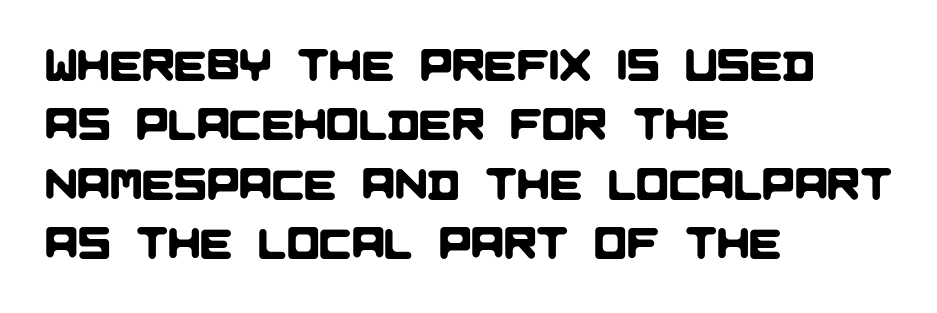
The image shows 43 px sans-serif type; set left-aligned, normal line spacing (1.38x), normal letter spacing, not underlined; low stroke contrast and a large x-height.
